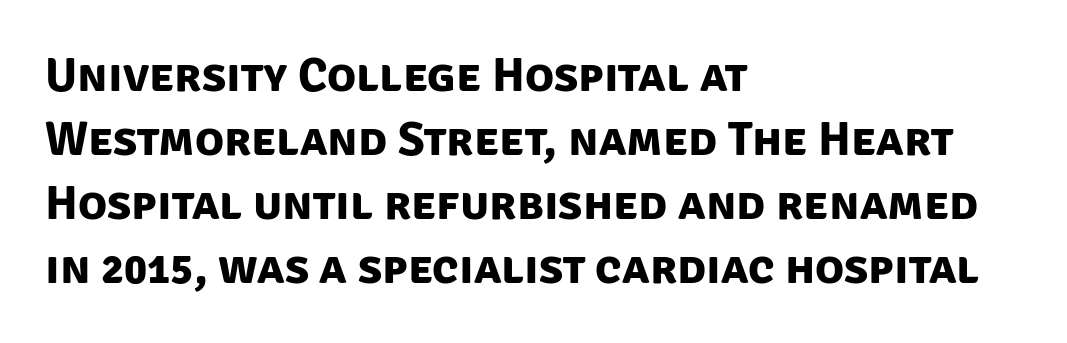
{"serif": "no", "bold": "yes", "weight": "bold", "width": "normal", "stroke_contrast": "low", "x_height": "large", "monospaced": "no", "underline": "no", "align": "left", "line_spacing": "normal", "line_spacing_ratio": 1.33, "letter_spacing": "normal", "letter_spacing_em": 0.0, "glyph_px": 48}
